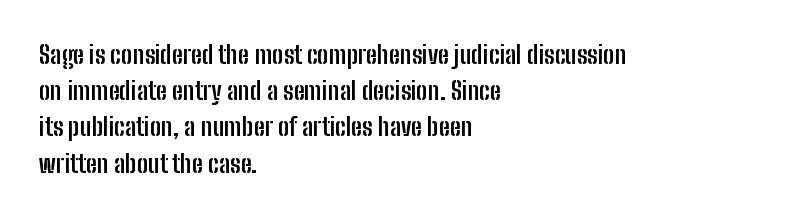
{"italic": "no", "bold": "yes", "underline": "no", "align": "left", "line_spacing": "normal", "line_spacing_ratio": 1.45, "letter_spacing": "normal", "letter_spacing_em": 0.0, "glyph_px": 25}
